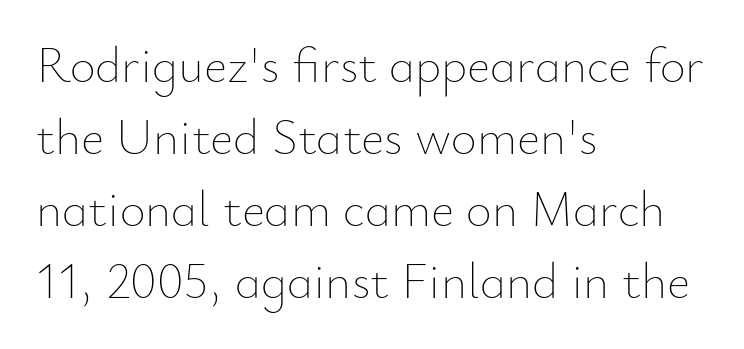
The image shows 50 px thin type, upright; set left-aligned, normal line spacing (1.44x), normal letter spacing, not underlined; low stroke contrast and a small x-height.
